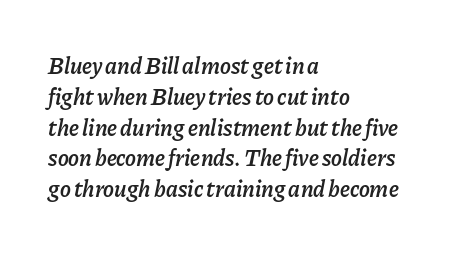
The image shows 23 px text type, italic (leaning right); set left-aligned, normal line spacing (1.34x), normal letter spacing, not underlined.
